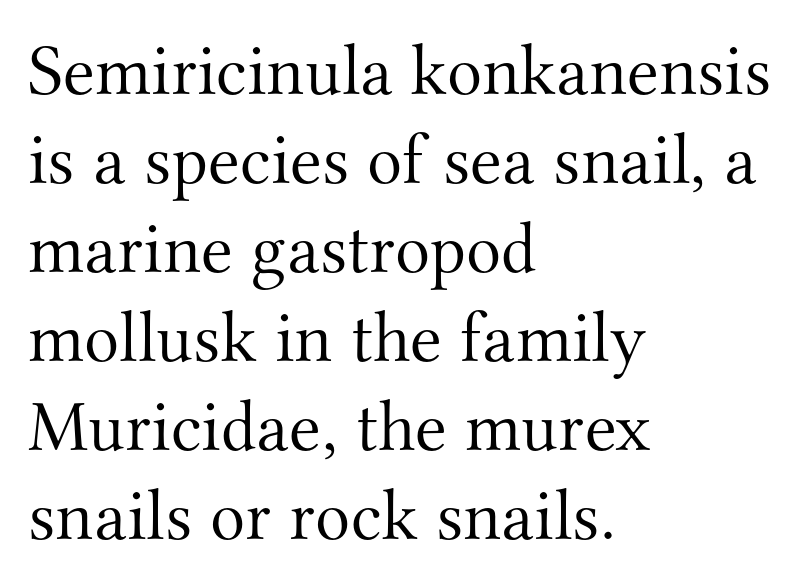
Q: Is the text bold? A: No.
Q: Is the text italic (slanted)? A: No, it is upright.
Q: Is the typeface a serif or a sans-serif typeface? A: Serif.
Q: Is the text underlined? A: No.
Q: How is the paragraph aligned? A: Left-aligned.
Q: Is the spacing between letters normal or unusually wide? A: Normal.
Q: Width (condensed, normal, or wide)? A: Normal.
Q: Stroke contrast? A: Medium.
Q: x-height? A: Small.
Q: Monospaced? A: No.
